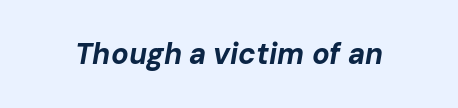
The image shows 29 px bold type, italic (leaning right); set normal letter spacing, not underlined; low stroke contrast and a medium x-height.
